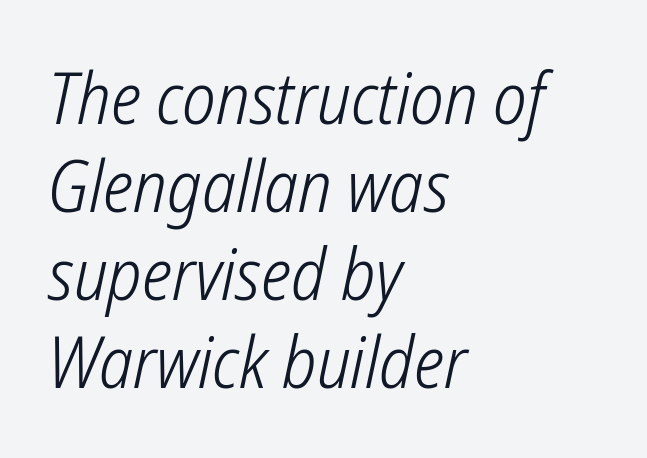
{"serif": "no", "bold": "no", "weight": "light", "width": "condensed", "stroke_contrast": "low", "x_height": "medium", "monospaced": "no", "underline": "no", "align": "left", "line_spacing_ratio": 1.24, "letter_spacing": "normal", "letter_spacing_em": 0.0, "glyph_px": 71}
